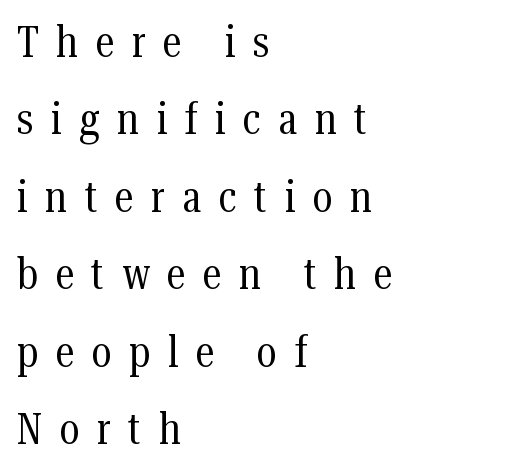
{"serif": "yes", "italic": "no", "bold": "no", "weight": "regular", "width": "condensed", "stroke_contrast": "medium", "x_height": "medium", "monospaced": "no", "underline": "no", "align": "left", "line_spacing_ratio": 1.8, "letter_spacing": "wide", "letter_spacing_em": 0.41, "glyph_px": 43}
